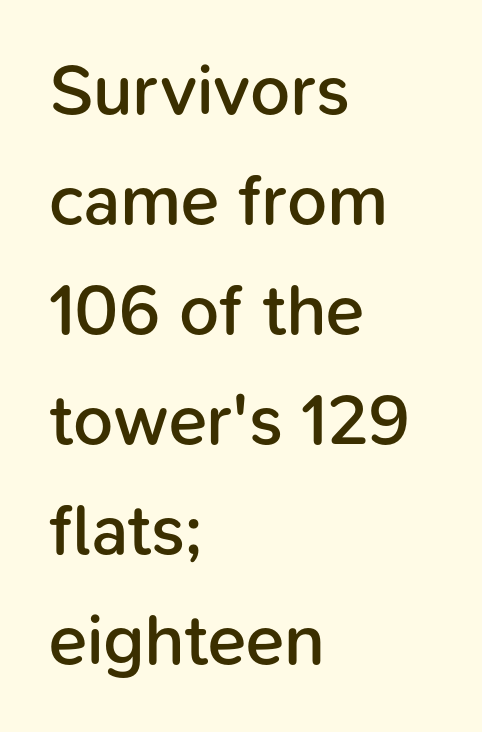
The image shows 71 px semibold sans-serif type, upright; set left-aligned, normal line spacing (1.55x), normal letter spacing, not underlined; low stroke contrast and a medium x-height.
